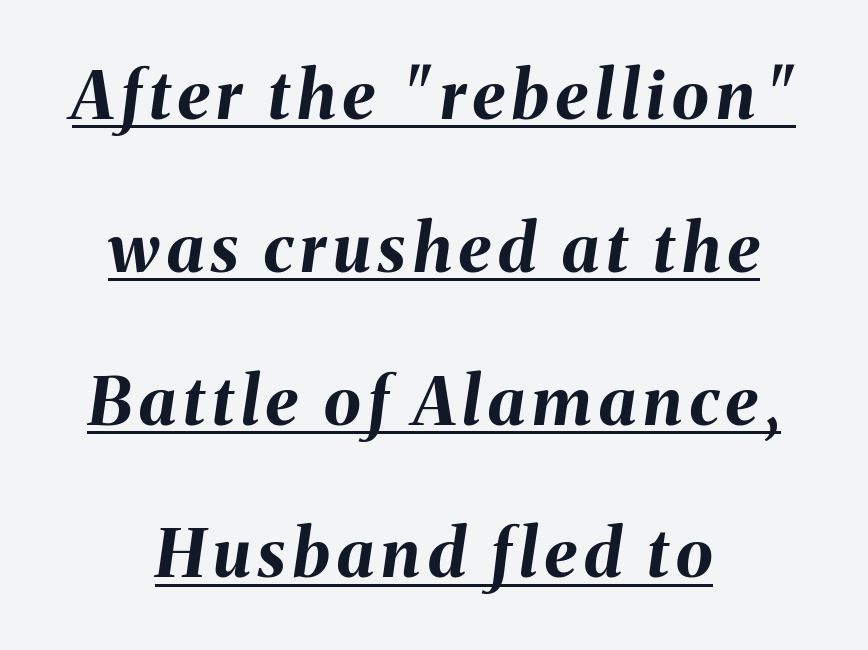
{"italic": "yes", "lean": "right", "slant_degrees": 8, "bold": "yes", "weight": "bold", "width": "normal", "stroke_contrast": "medium", "x_height": "medium", "monospaced": "no", "underline": "yes", "align": "center", "line_spacing": "loose", "line_spacing_ratio": 2.28, "glyph_px": 67}
